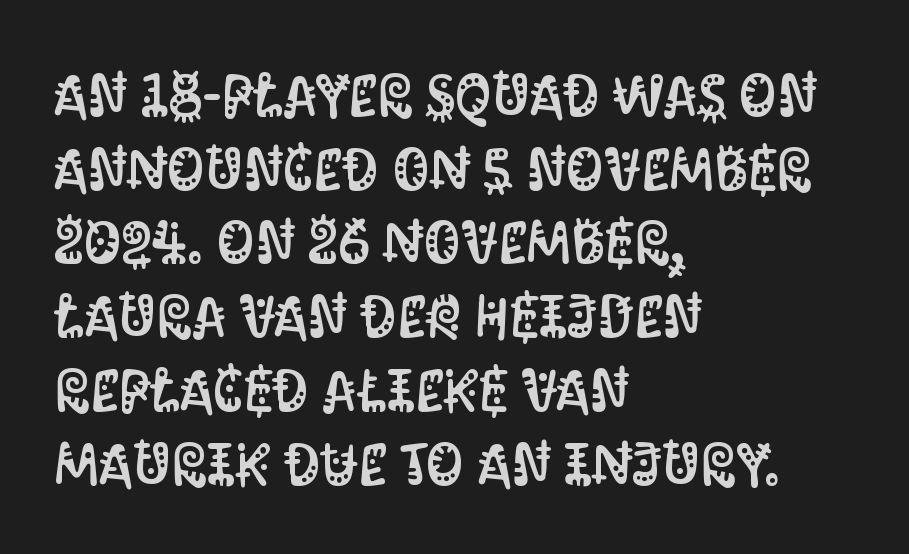
Q: Is the text italic (slanted)? A: No, it is upright.
Q: Is the typeface a serif or a sans-serif typeface? A: Sans-serif.
Q: Is the text underlined? A: No.
Q: How is the paragraph aligned? A: Left-aligned.
Q: Is the spacing between letters normal or unusually wide? A: Normal.
Q: Is the spacing between lines tight, normal or loose? A: Normal.
Q: Width (condensed, normal, or wide)? A: Condensed.
Q: Stroke contrast? A: Medium.
Q: x-height? A: Large.
Q: Monospaced? A: No.
